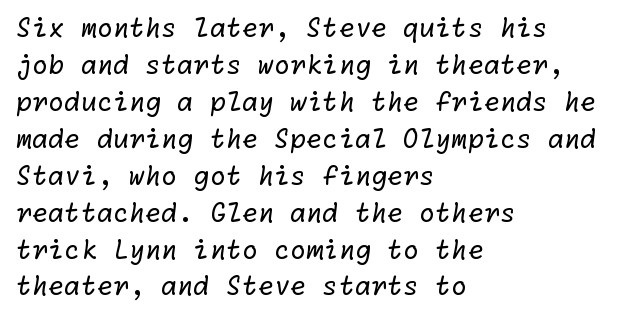
{"bold": "no", "underline": "no", "align": "left", "line_spacing": "normal", "line_spacing_ratio": 1.42, "letter_spacing": "normal", "letter_spacing_em": 0.0, "glyph_px": 26}
